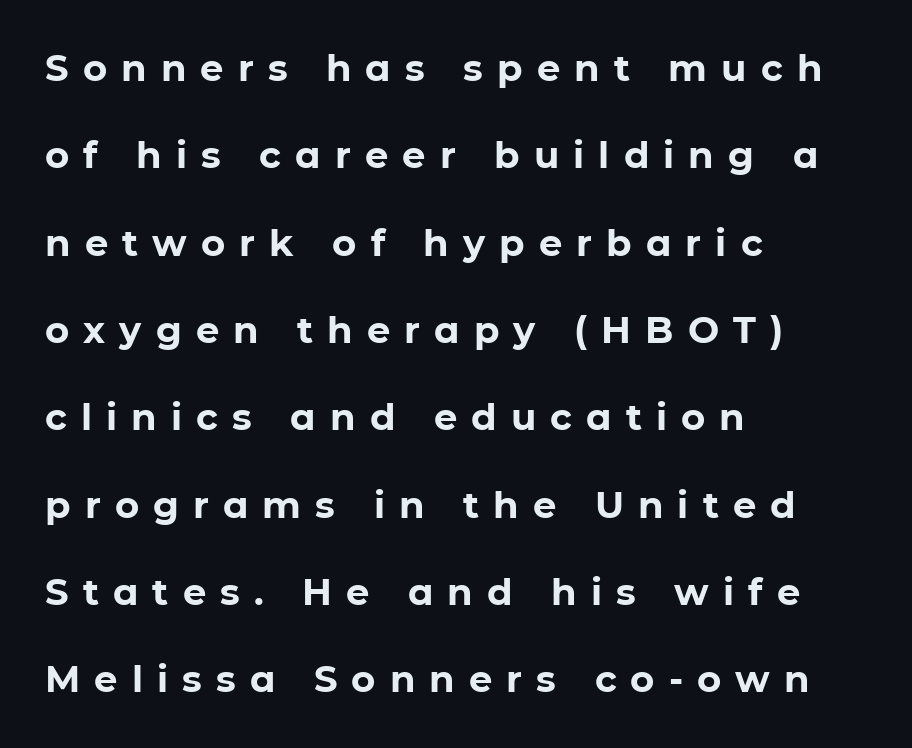
The image shows 37 px bold sans-serif type, upright; set left-aligned, loose line spacing (2.36x), unusually wide letter spacing (+0.38 em), not underlined; low stroke contrast and a medium x-height.
